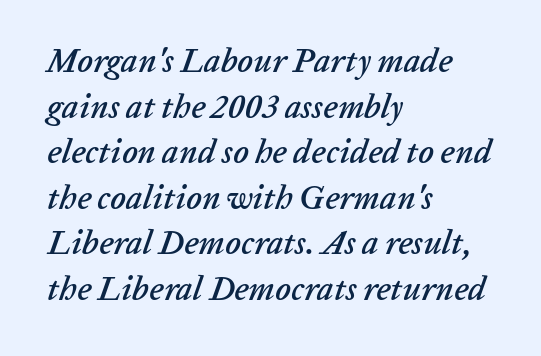
The image shows 33 px text type, italic (leaning right); set left-aligned, normal line spacing (1.38x), normal letter spacing, not underlined; low stroke contrast and a medium x-height.
